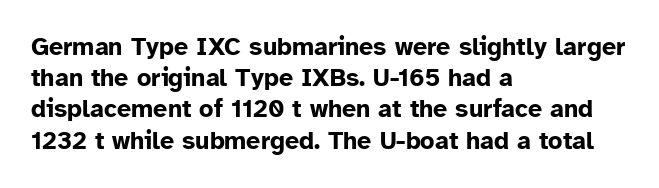
Q: Is the text bold? A: Yes.
Q: Is the text italic (slanted)? A: No, it is upright.
Q: Is the text underlined? A: No.
Q: How is the paragraph aligned? A: Left-aligned.
Q: Is the spacing between letters normal or unusually wide? A: Normal.
Q: Is the spacing between lines tight, normal or loose? A: Normal.
